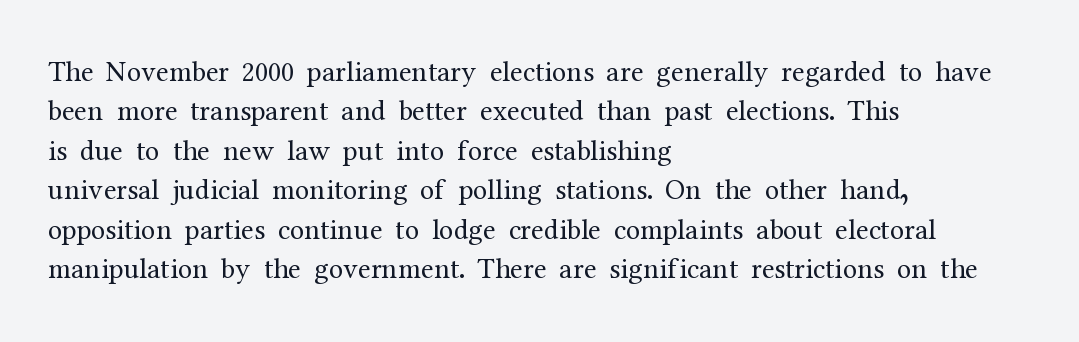
{"serif": "yes", "italic": "no", "bold": "no", "weight": "regular", "width": "normal", "stroke_contrast": "medium", "x_height": "medium", "monospaced": "no", "underline": "no", "align": "left", "line_spacing": "normal", "line_spacing_ratio": 1.36, "letter_spacing": "normal", "letter_spacing_em": 0.0, "glyph_px": 29}
